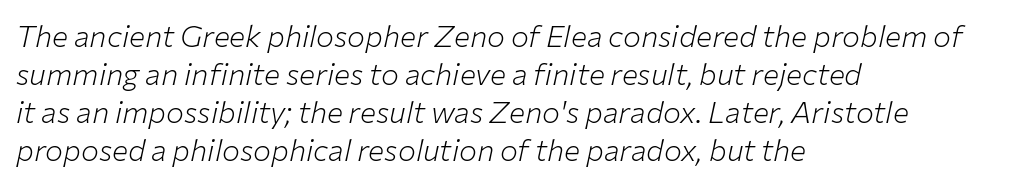
Q: Is the text bold? A: No.
Q: Is the text italic (slanted)? A: Yes, it leans right by about 12 degrees.
Q: Is the text underlined? A: No.
Q: How is the paragraph aligned? A: Left-aligned.
Q: Is the spacing between letters normal or unusually wide? A: Normal.
Q: Is the spacing between lines tight, normal or loose? A: Normal.
Q: Width (condensed, normal, or wide)? A: Normal.
Q: Stroke contrast? A: Low.
Q: x-height? A: Medium.
Q: Monospaced? A: No.
